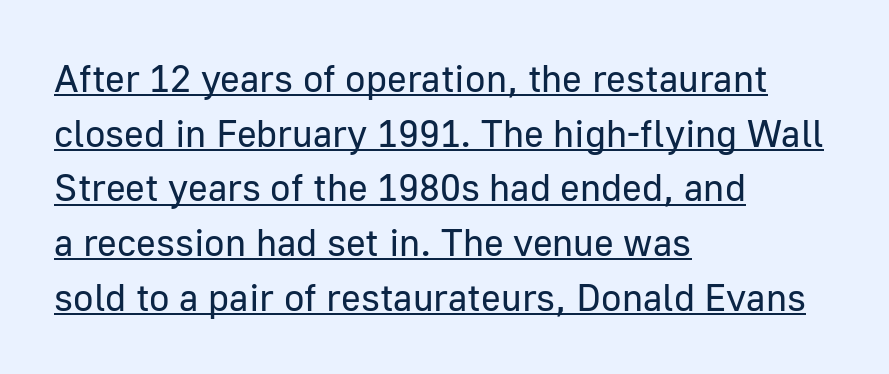
Q: Is the text bold? A: No.
Q: Is the text italic (slanted)? A: No, it is upright.
Q: Is the typeface a serif or a sans-serif typeface? A: Sans-serif.
Q: Is the text underlined? A: Yes.
Q: How is the paragraph aligned? A: Left-aligned.
Q: Is the spacing between letters normal or unusually wide? A: Normal.
Q: Is the spacing between lines tight, normal or loose? A: Normal.
Q: Width (condensed, normal, or wide)? A: Normal.
Q: Stroke contrast? A: Low.
Q: x-height? A: Medium.
Q: Monospaced? A: No.
